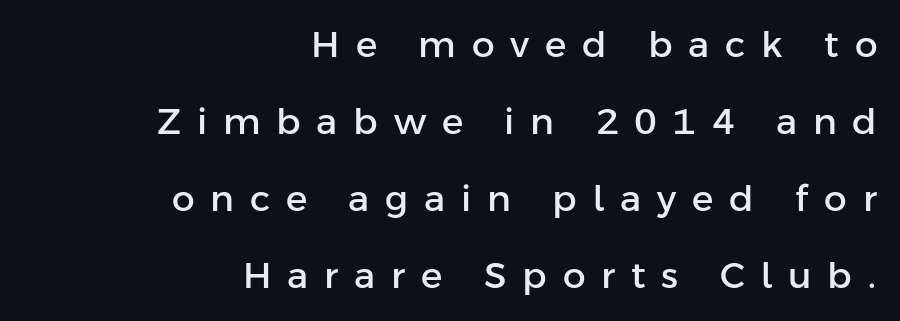
Ordinary non-slanted type is in use. Descender tails drop into unmarked territory. Each letter keeps its own natural width here, so spacing adapts to shape. The designer went with a sans here, leaving each stem footless.
